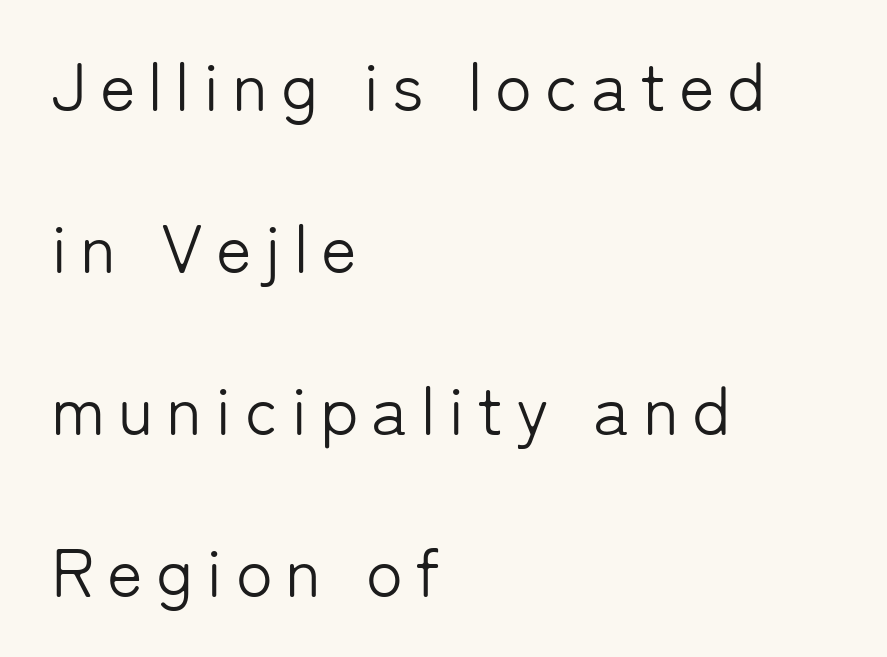
The area under the type is left untouched. This sample is left-justified, so line endings fall wherever the words run out. Do the characters align in a grid? No, the font is proportional. On a weight scale, this lands at 450 or below. Compared with typical paragraphs, the rows here are farther apart.
